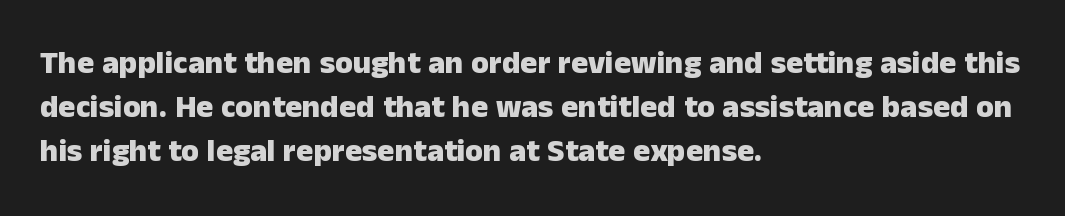
Q: Is the text bold? A: Yes.
Q: Is the text italic (slanted)? A: No, it is upright.
Q: Is the typeface a serif or a sans-serif typeface? A: Sans-serif.
Q: Is the text underlined? A: No.
Q: How is the paragraph aligned? A: Left-aligned.
Q: Is the spacing between letters normal or unusually wide? A: Normal.
Q: Is the spacing between lines tight, normal or loose? A: Normal.
Q: Width (condensed, normal, or wide)? A: Normal.
Q: Stroke contrast? A: Low.
Q: x-height? A: Medium.
Q: Monospaced? A: No.
